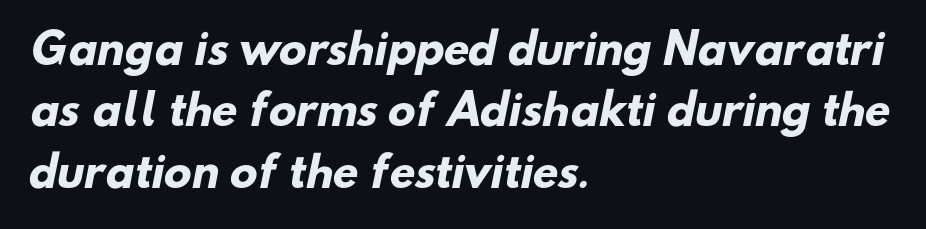
Q: Is the text bold? A: Yes.
Q: Is the typeface a serif or a sans-serif typeface? A: Sans-serif.
Q: Is the text underlined? A: No.
Q: How is the paragraph aligned? A: Left-aligned.
Q: Is the spacing between letters normal or unusually wide? A: Normal.
Q: Is the spacing between lines tight, normal or loose? A: Normal.
Q: Width (condensed, normal, or wide)? A: Normal.
Q: Stroke contrast? A: Low.
Q: x-height? A: Small.
Q: Monospaced? A: No.
